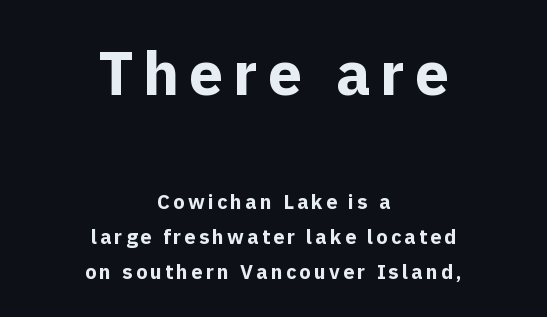
{"serif": "no", "italic": "no", "bold": "yes", "weight": "bold", "width": "normal", "x_height": "medium", "monospaced": "no", "underline": "no", "align": "center", "line_spacing_ratio": 1.75, "larger_block": "first", "size_ratio": 3.05, "glyph_px": 61}
